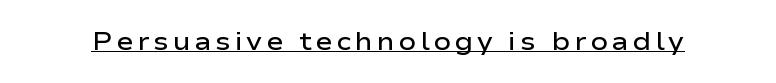
The image shows 26 px text type, upright; set underlined.
